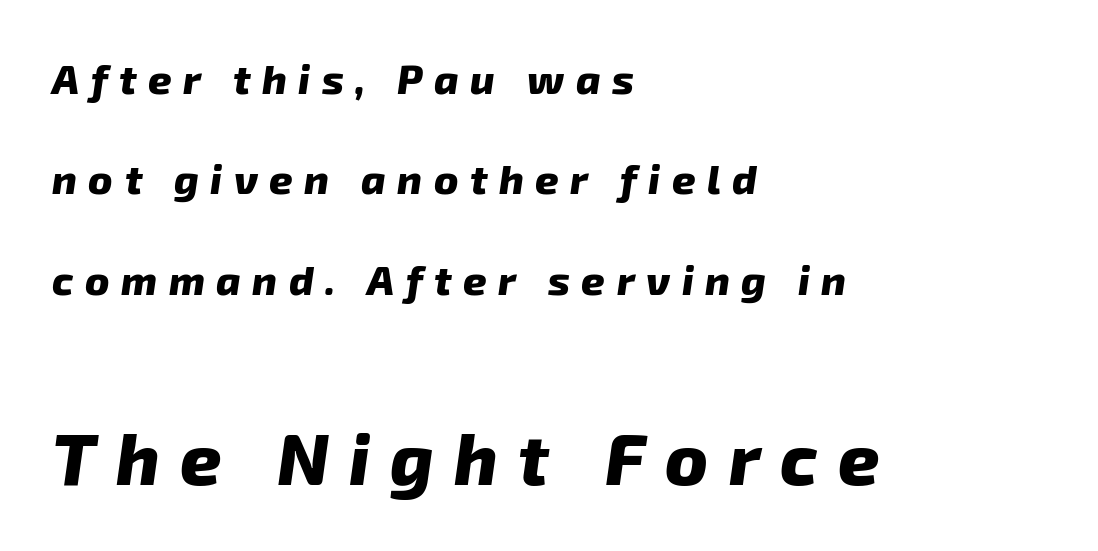
Q: Is the text bold? A: Yes.
Q: Is the typeface a serif or a sans-serif typeface? A: Sans-serif.
Q: Is the text underlined? A: No.
Q: How is the paragraph aligned? A: Left-aligned.
Q: Is the spacing between letters normal or unusually wide? A: Unusually wide.
Q: Is the spacing between lines tight, normal or loose? A: Loose.
Q: Which block of text is set in a larger size, the first (top) or the second (bottom)? A: The second (bottom) one.
Q: Width (condensed, normal, or wide)? A: Normal.
Q: Stroke contrast? A: Low.
Q: x-height? A: Medium.
Q: Monospaced? A: No.
